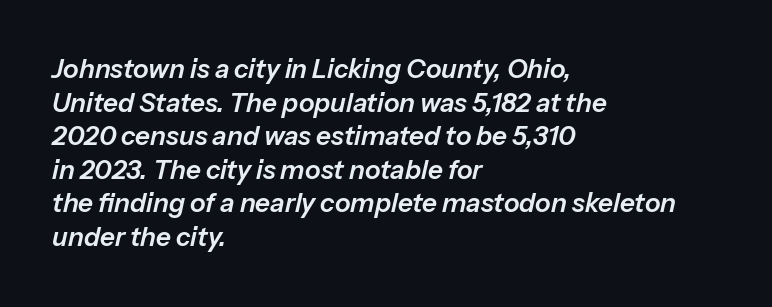
Horizontal alignment here is leftward, the default for most running prose. Beneath every word, the page is bare. The rendering uses a moderate line-height, typical for paragraphs. Standard letterfit; no display-style spreading of the glyphs. Does the lettering tilt? It does — this is italic.
